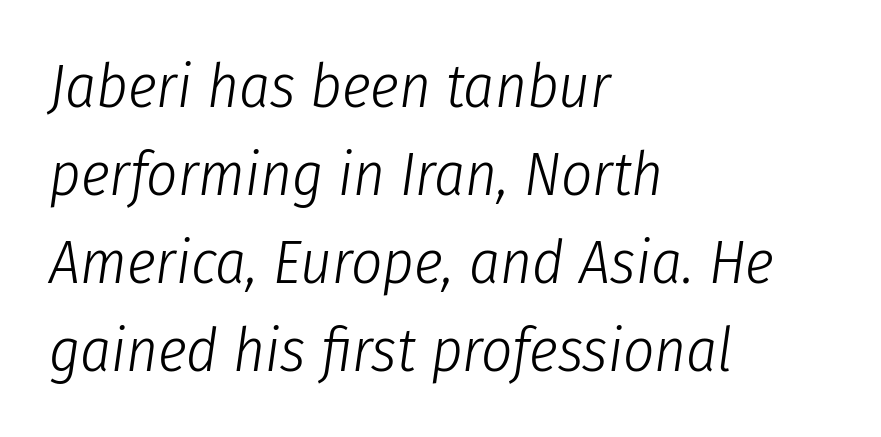
{"italic": "yes", "lean": "right", "slant_degrees": 8, "bold": "no", "weight": "light", "width": "condensed", "stroke_contrast": "low", "x_height": "medium", "monospaced": "no", "underline": "no", "align": "left", "line_spacing": "normal", "line_spacing_ratio": 1.44, "letter_spacing": "normal", "letter_spacing_em": 0.0, "glyph_px": 61}
